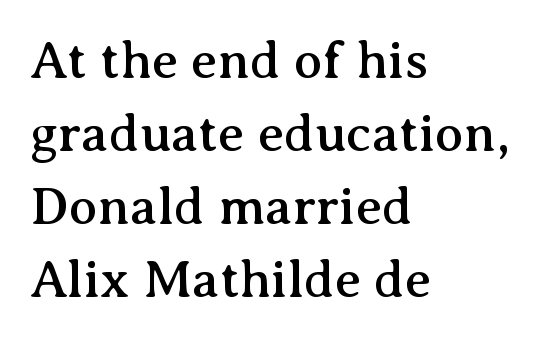
The baseline area is clear. A typesetter would call this proportional, since set widths differ per character. The setting favours the left margin, as ordinary paragraphs usually do. Look at the tracking — it's just the regular setting, nothing added. Evenly set lines give the paragraph a standard silhouette. Designer's note — italics off, roman on.
